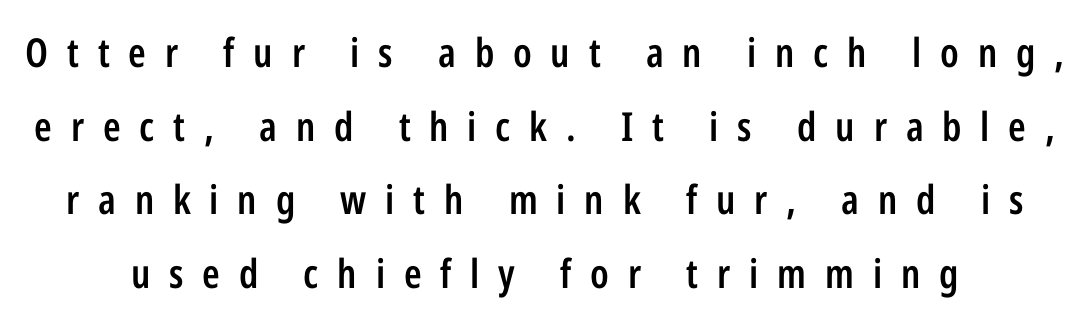
The letters stand straight up with perfectly vertical stems. Short note: letters widely spaced. The rendering uses natural spacing where letterforms have individual widths. The font is running at a semibold setting, under full bold.
